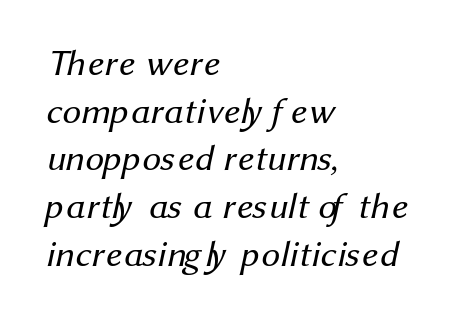
Q: Is the text bold? A: No.
Q: Is the typeface a serif or a sans-serif typeface? A: Sans-serif.
Q: Is the text underlined? A: No.
Q: How is the paragraph aligned? A: Left-aligned.
Q: Is the spacing between letters normal or unusually wide? A: Normal.
Q: Is the spacing between lines tight, normal or loose? A: Normal.
Q: Width (condensed, normal, or wide)? A: Normal.
Q: Stroke contrast? A: Medium.
Q: x-height? A: Medium.
Q: Monospaced? A: No.
